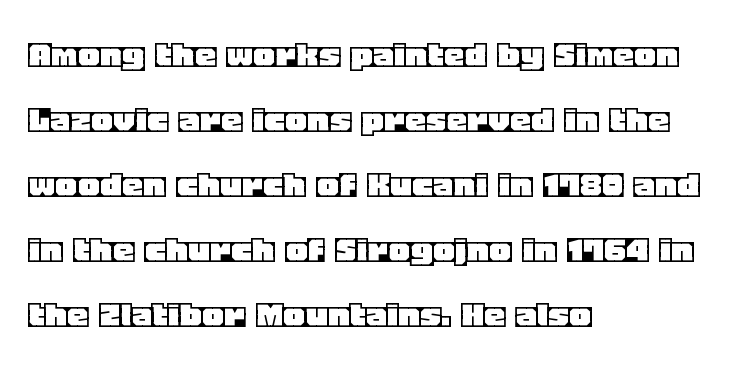
How would I describe the line gaps? Plain and ordinary. The lettering stays uniformly vertical, giving the passage a roman look. How are the letters spaced? Ordinarily, with no added tracking. Every row of glyphs begins at an identical x-position on the left.
